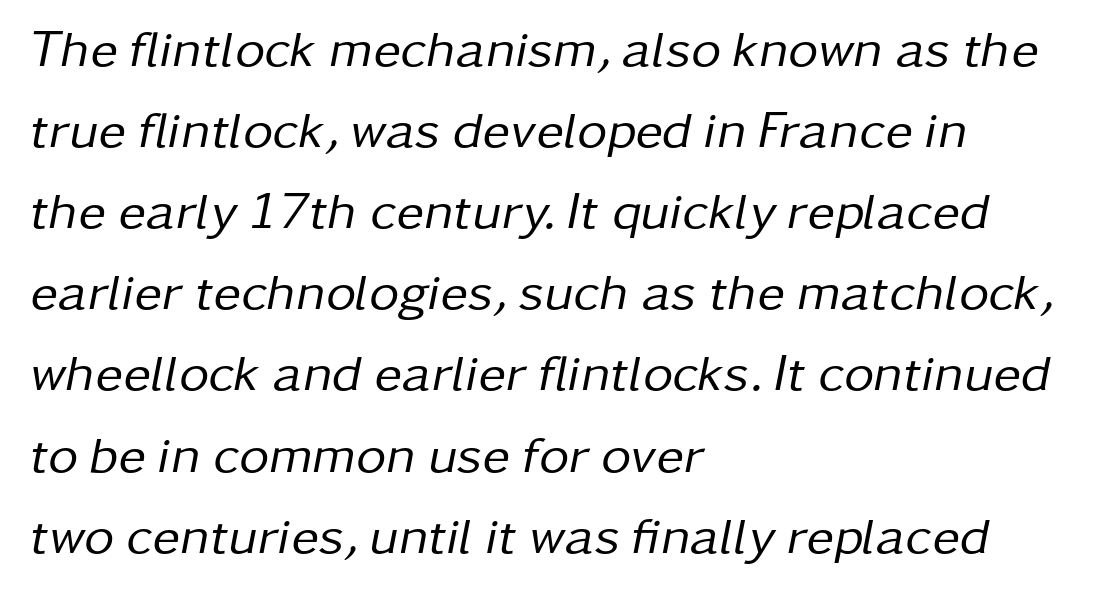
{"italic": "yes", "lean": "right", "slant_degrees": 11, "bold": "no", "weight": "regular", "width": "normal", "stroke_contrast": "low", "x_height": "medium", "monospaced": "no", "underline": "no", "align": "left", "line_spacing": "normal", "line_spacing_ratio": 1.56, "letter_spacing": "normal", "letter_spacing_em": 0.0, "glyph_px": 52}
